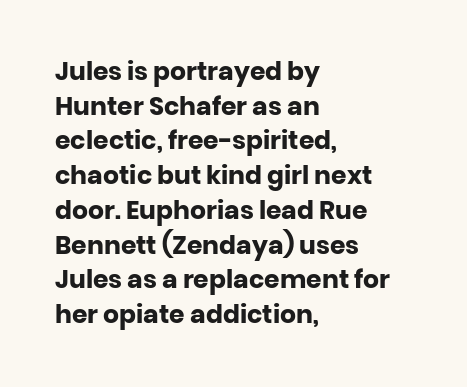
The type sits square on the baseline with zero lean. Summary of weight: heavy, a full bold. Rule under the text: the space is simply empty. Is the letter spacing exaggerated? No — it looks like the ordinary default.
